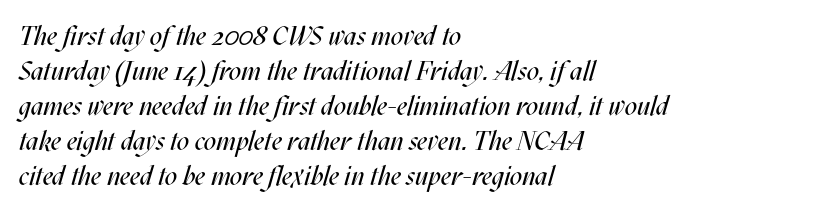
Q: Is the text bold? A: No.
Q: Is the text italic (slanted)? A: Yes, it leans right by about 17 degrees.
Q: Is the text underlined? A: No.
Q: How is the paragraph aligned? A: Left-aligned.
Q: Is the spacing between letters normal or unusually wide? A: Normal.
Q: Is the spacing between lines tight, normal or loose? A: Normal.
